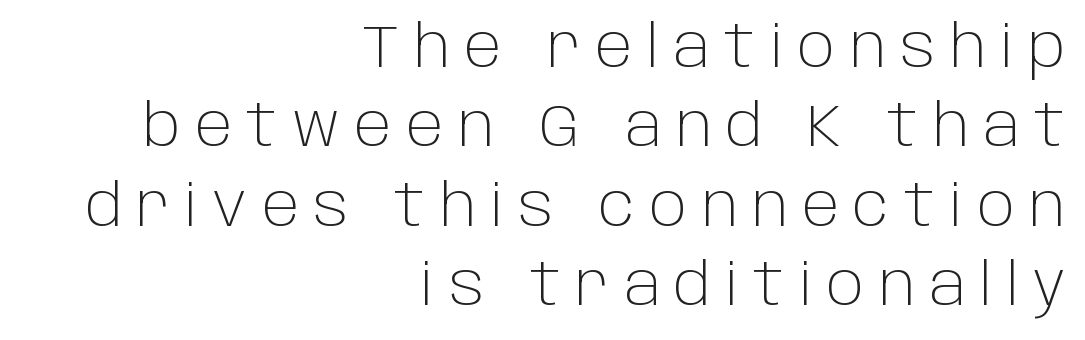
The image shows 58 px light sans-serif type, upright; set right-aligned, normal line spacing (1.37x), unusually wide letter spacing (+0.25 em), not underlined; low stroke contrast and a large x-height.
